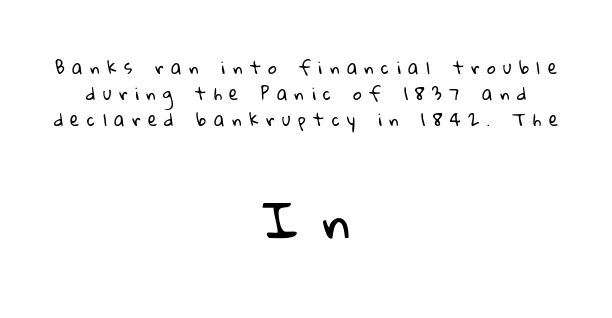
Q: Is the text bold? A: No.
Q: Is the typeface a serif or a sans-serif typeface? A: Sans-serif.
Q: Is the text underlined? A: No.
Q: How is the paragraph aligned? A: Centered.
Q: Is the spacing between letters normal or unusually wide? A: Unusually wide.
Q: Is the spacing between lines tight, normal or loose? A: Normal.
Q: Which block of text is set in a larger size, the first (top) or the second (bottom)? A: The second (bottom) one.
Q: Width (condensed, normal, or wide)? A: Normal.
Q: Stroke contrast? A: Low.
Q: x-height? A: Medium.
Q: Monospaced? A: No.
